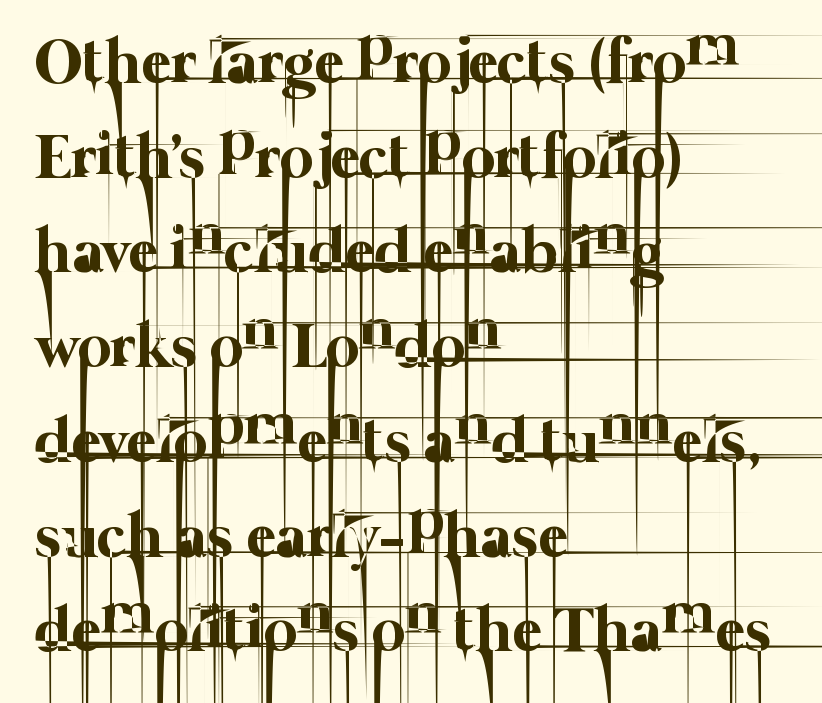
The image shows 64 px thin type; set left-aligned, normal line spacing (1.48x), normal letter spacing, not underlined; low stroke contrast and a medium x-height.
